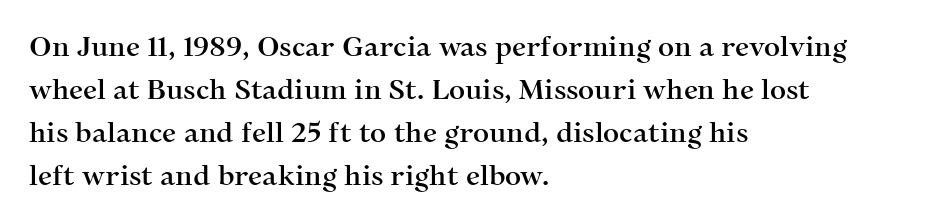
{"serif": "yes", "italic": "no", "width": "normal", "stroke_contrast": "medium", "x_height": "medium", "monospaced": "no", "underline": "no", "align": "left", "line_spacing": "normal", "line_spacing_ratio": 1.53, "letter_spacing": "normal", "letter_spacing_em": 0.0, "glyph_px": 28}
